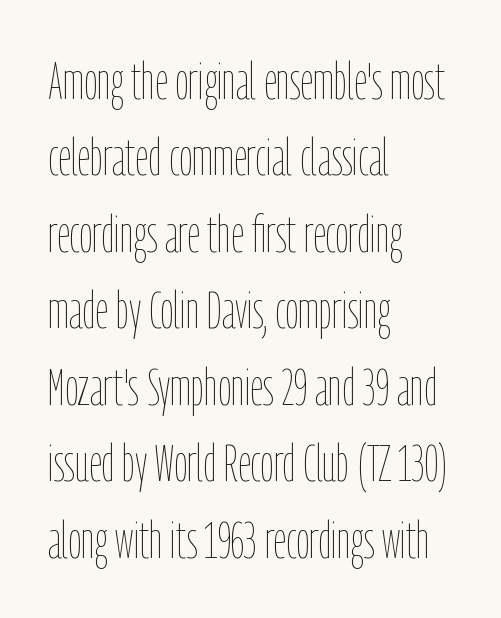
These lines are rendered in a variable-pitch font. Bold? No — there's no thickening of the strokes. Check the space under the baseline: it is left empty. The rag falls on the right side of this text block. The gaps between neighbouring characters are ordinary and unremarkable. Regarding leading, the lines here are spaced in the standard way.
